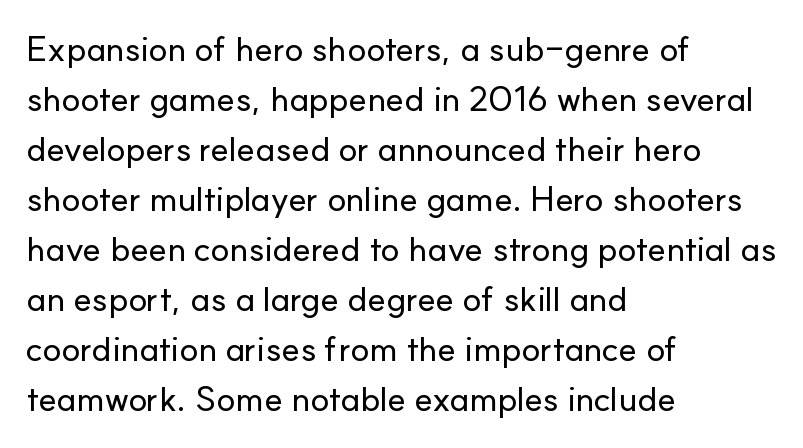
Each line starts at the same left margin while the right side varies. Looks like regular typesetting: each glyph gets only the width it needs. Unmarked baselines from the first word to the last. Ordinary non-slanted type is in use. Here the glyphs are tracked normally, forming tight word shapes.
